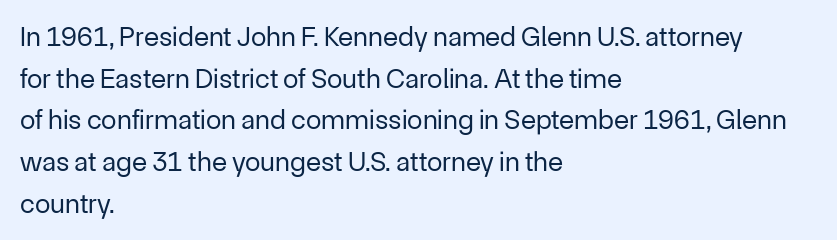
Q: Is the text bold? A: No.
Q: Is the text italic (slanted)? A: No, it is upright.
Q: Is the typeface a serif or a sans-serif typeface? A: Sans-serif.
Q: Is the text underlined? A: No.
Q: How is the paragraph aligned? A: Left-aligned.
Q: Is the spacing between letters normal or unusually wide? A: Normal.
Q: Is the spacing between lines tight, normal or loose? A: Normal.
Q: Width (condensed, normal, or wide)? A: Normal.
Q: Stroke contrast? A: Low.
Q: x-height? A: Medium.
Q: Monospaced? A: No.
